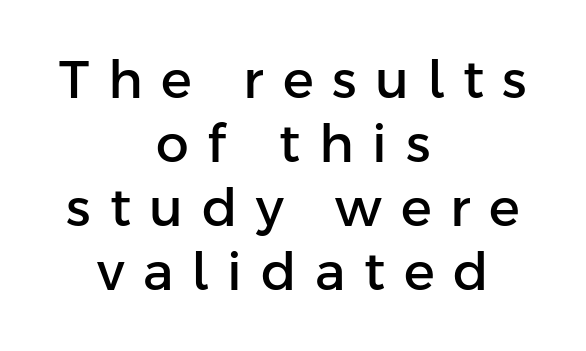
Q: Is the text italic (slanted)? A: No, it is upright.
Q: Is the typeface a serif or a sans-serif typeface? A: Sans-serif.
Q: Is the text underlined? A: No.
Q: How is the paragraph aligned? A: Centered.
Q: Is the spacing between letters normal or unusually wide? A: Unusually wide.
Q: Width (condensed, normal, or wide)? A: Normal.
Q: Stroke contrast? A: Low.
Q: x-height? A: Medium.
Q: Monospaced? A: No.
